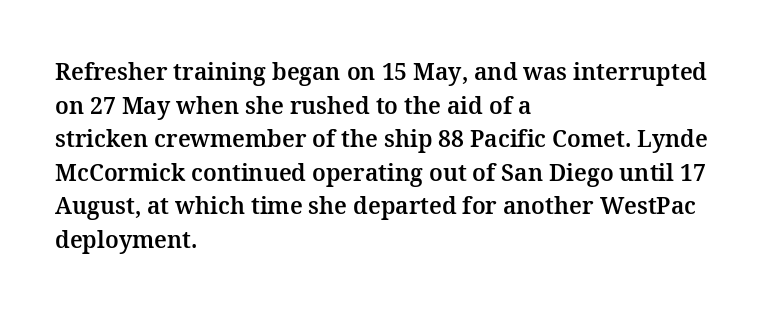
Notice how the passage keeps a crisp vertical edge on the left only. Ascenders rise straight up at ninety degrees. The passage shown is not underscored anywhere. Tracking value appears to be zero — textbook default spacing.
